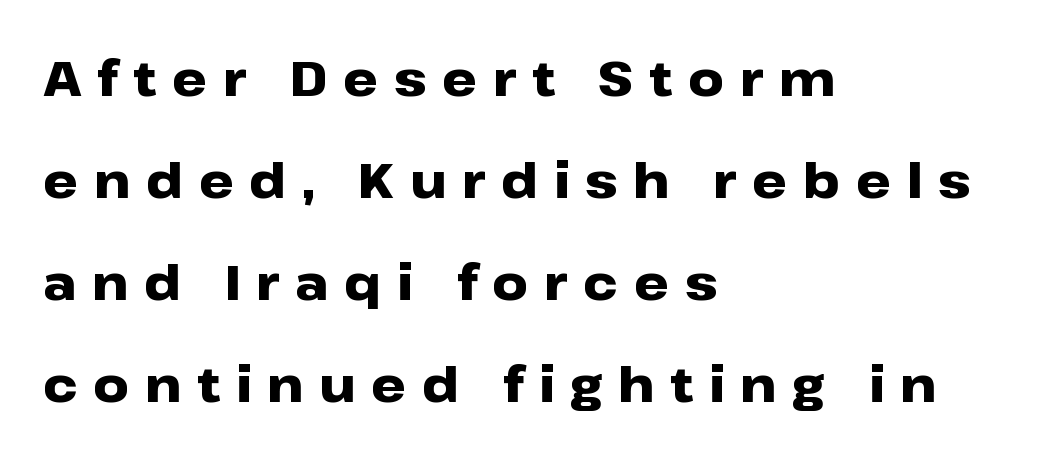
Rendered with straight, roman letterforms. Glyph-to-glyph distance is far greater than everyday printed text. Line beginnings align vertically; line endings do not. A typesetter would call this proportional, since set widths differ per character. These words are printed bold, with thick strokes throughout. Glance below the letters and you will spot only blank space.
